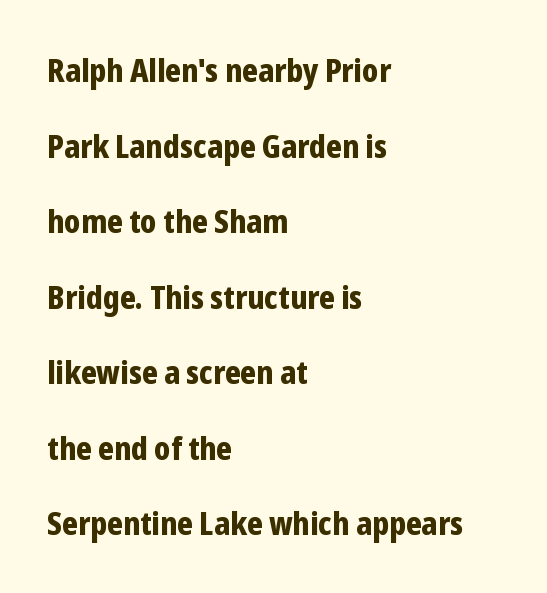
{"serif": "no", "italic": "no", "bold": "yes", "weight": "bold", "width": "condensed", "stroke_contrast": "low", "x_height": "medium", "monospaced": "no", "underline": "no", "align": "left", "line_spacing": "loose", "line_spacing_ratio": 2.36, "letter_spacing": "normal", "letter_spacing_em": 0.0, "glyph_px": 32}
